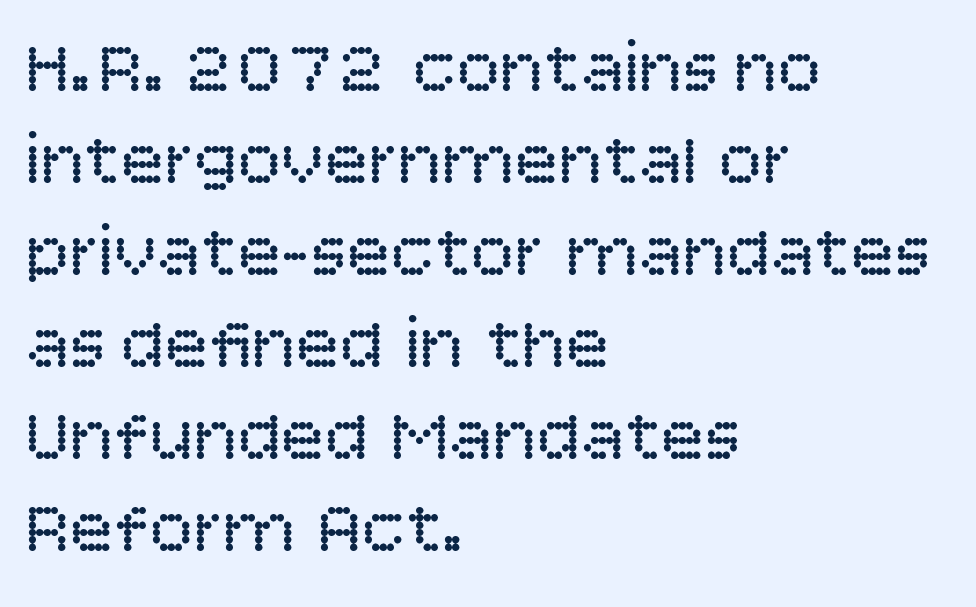
{"serif": "no", "italic": "no", "bold": "no", "weight": "regular", "width": "normal", "stroke_contrast": "low", "x_height": "large", "monospaced": "no", "underline": "no", "align": "left", "line_spacing": "normal", "line_spacing_ratio": 1.26, "letter_spacing": "normal", "letter_spacing_em": 0.0, "glyph_px": 73}
